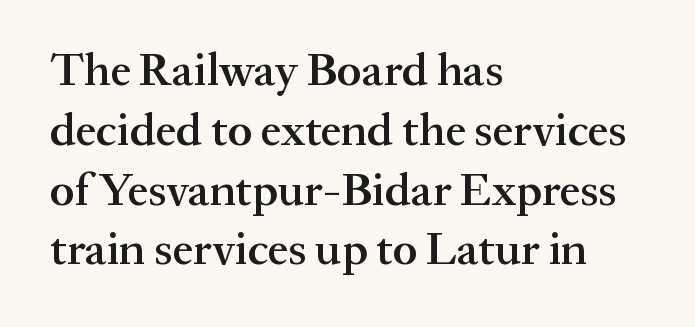
{"serif": "yes", "italic": "no", "bold": "semi", "weight": "semibold", "width": "normal", "stroke_contrast": "medium", "x_height": "medium", "monospaced": "no", "underline": "no", "align": "left", "line_spacing": "normal", "line_spacing_ratio": 1.3, "letter_spacing": "normal", "letter_spacing_em": 0.0, "glyph_px": 46}
